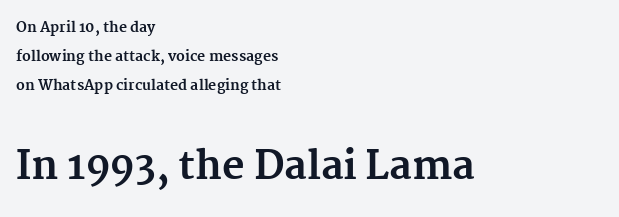
Q: Is the text bold? A: Yes.
Q: Is the text italic (slanted)? A: No, it is upright.
Q: Is the typeface a serif or a sans-serif typeface? A: Serif.
Q: Is the text underlined? A: No.
Q: How is the paragraph aligned? A: Left-aligned.
Q: Is the spacing between letters normal or unusually wide? A: Normal.
Q: Is the spacing between lines tight, normal or loose? A: Loose.
Q: Which block of text is set in a larger size, the first (top) or the second (bottom)? A: The second (bottom) one.
Q: Width (condensed, normal, or wide)? A: Normal.
Q: Stroke contrast? A: Medium.
Q: x-height? A: Medium.
Q: Monospaced? A: No.
